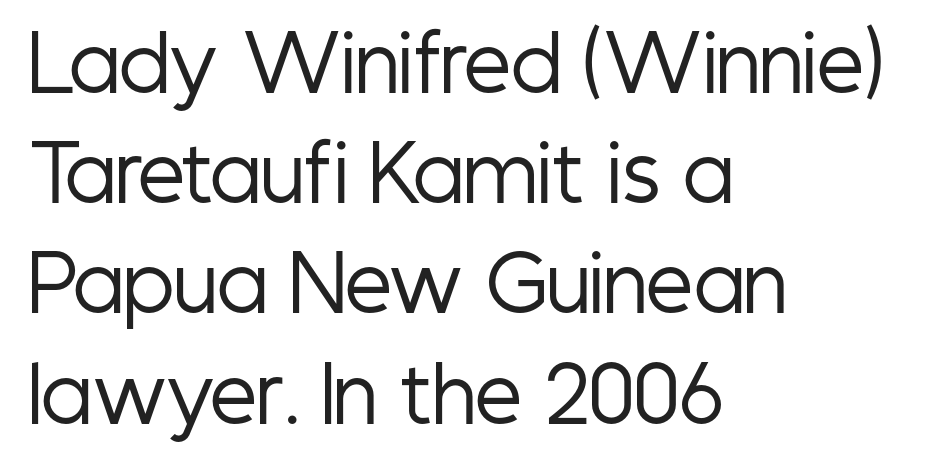
The image shows 75 px regular-weight, condensed sans-serif type, upright; set left-aligned, normal line spacing (1.47x), normal letter spacing, not underlined; low stroke contrast and a medium x-height.
